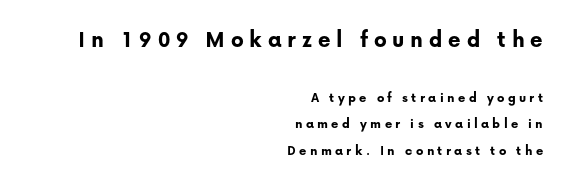
{"italic": "no", "bold": "yes", "underline": "no", "align": "right", "line_spacing": "loose", "line_spacing_ratio": 1.9, "letter_spacing": "wide", "letter_spacing_em": 0.24, "larger_block": "first", "size_ratio": 1.71, "glyph_px": 24}
